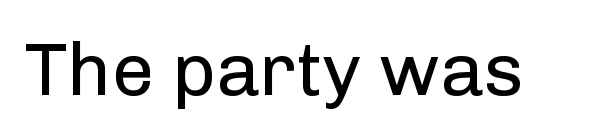
The image shows 75 px regular-weight sans-serif type, upright; set normal letter spacing, not underlined; low stroke contrast and a medium x-height.
